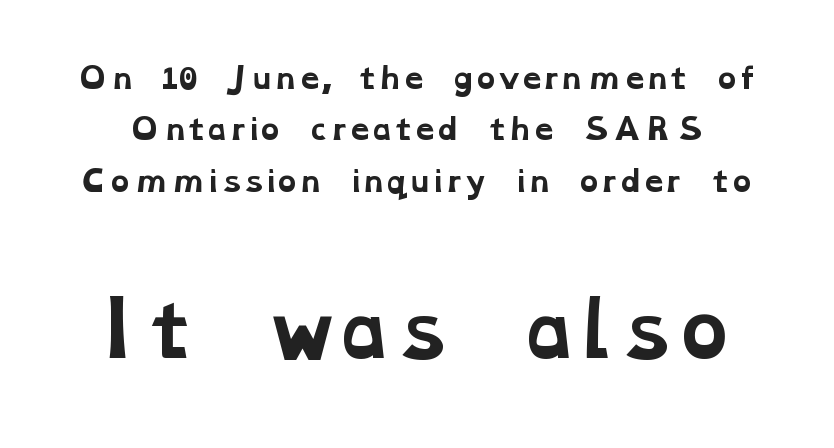
Q: Is the text bold? A: Yes.
Q: Is the typeface a serif or a sans-serif typeface? A: Serif.
Q: Is the text underlined? A: No.
Q: Is the spacing between letters normal or unusually wide? A: Normal.
Q: Which block of text is set in a larger size, the first (top) or the second (bottom)? A: The second (bottom) one.
Q: Width (condensed, normal, or wide)? A: Wide.
Q: Stroke contrast? A: Low.
Q: x-height? A: Medium.
Q: Monospaced? A: No.
